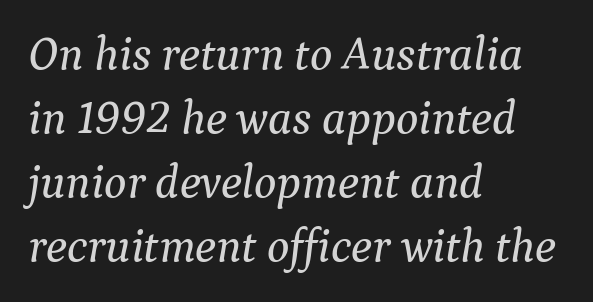
Q: Is the text italic (slanted)? A: Yes, it leans right by about 9 degrees.
Q: Is the typeface a serif or a sans-serif typeface? A: Serif.
Q: Is the text underlined? A: No.
Q: How is the paragraph aligned? A: Left-aligned.
Q: Is the spacing between letters normal or unusually wide? A: Normal.
Q: Is the spacing between lines tight, normal or loose? A: Normal.
Q: Width (condensed, normal, or wide)? A: Normal.
Q: Stroke contrast? A: Medium.
Q: x-height? A: Medium.
Q: Monospaced? A: No.
